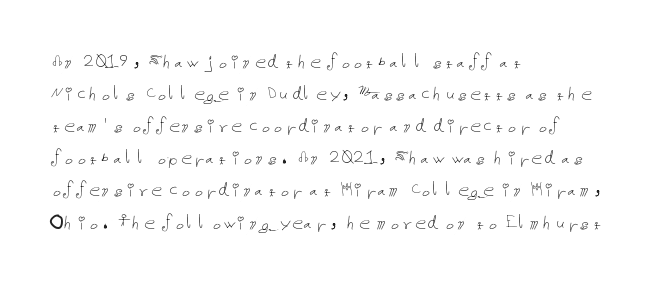
The image shows 22 px text type, upright; set left-aligned, normal line spacing (1.46x), normal letter spacing, not underlined.
